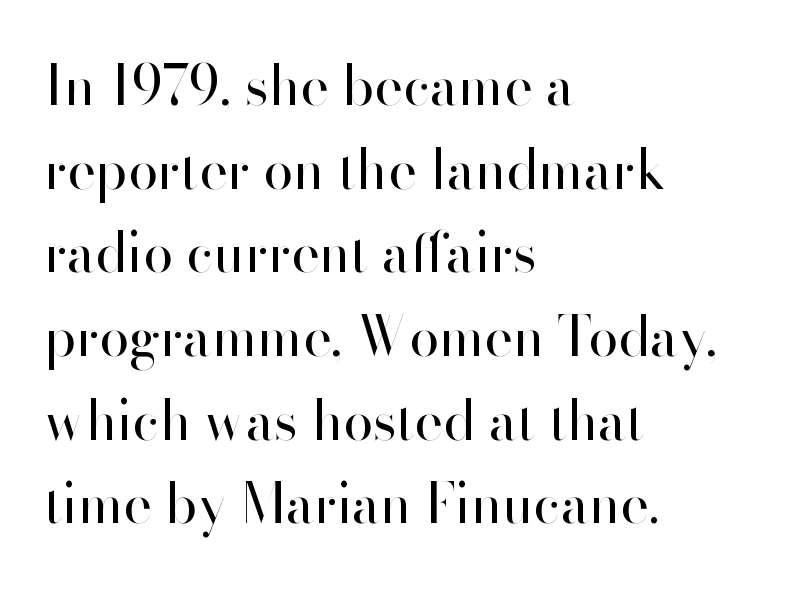
The image shows 54 px regular-weight sans-serif type, upright; set left-aligned, normal line spacing (1.55x), normal letter spacing, not underlined; high stroke contrast and a small x-height.
